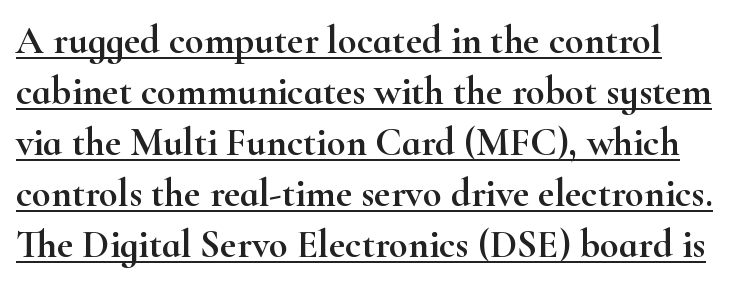
The image shows 39 px wide serif type, upright; set normal line spacing (1.31x), normal letter spacing, underlined; high stroke contrast and a small x-height.
